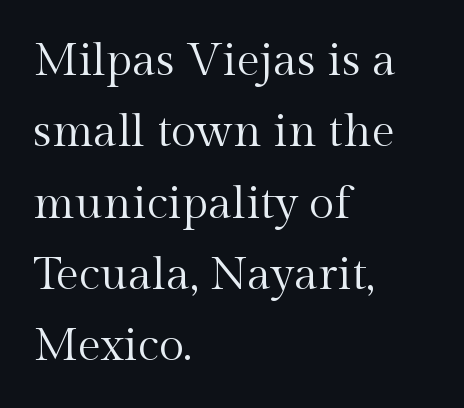
The passage shown is typed in a proportional face where columns would drift. Layout note: lines flush left. Successive baselines arrive at the customary interval. Letterform terminals end in serifs throughout the passage. Decoration check: the copy has no underline. Standard letterfit; no display-style spreading of the glyphs.
